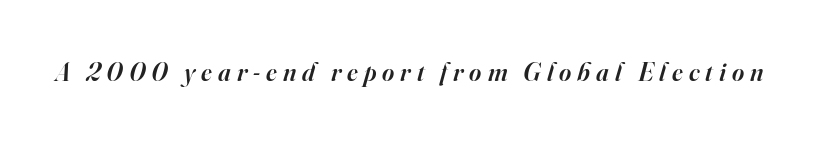
Q: Is the text bold? A: Semi-bold.
Q: Is the text italic (slanted)? A: Yes, it leans right by about 16 degrees.
Q: Is the text underlined? A: No.
Q: Is the spacing between letters normal or unusually wide? A: Unusually wide.
